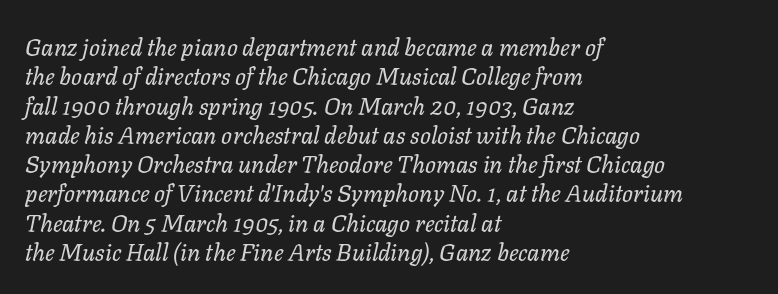
Q: Is the text bold? A: No.
Q: Is the text italic (slanted)? A: Yes, it leans right by about 11 degrees.
Q: Is the text underlined? A: No.
Q: How is the paragraph aligned? A: Left-aligned.
Q: Is the spacing between letters normal or unusually wide? A: Normal.
